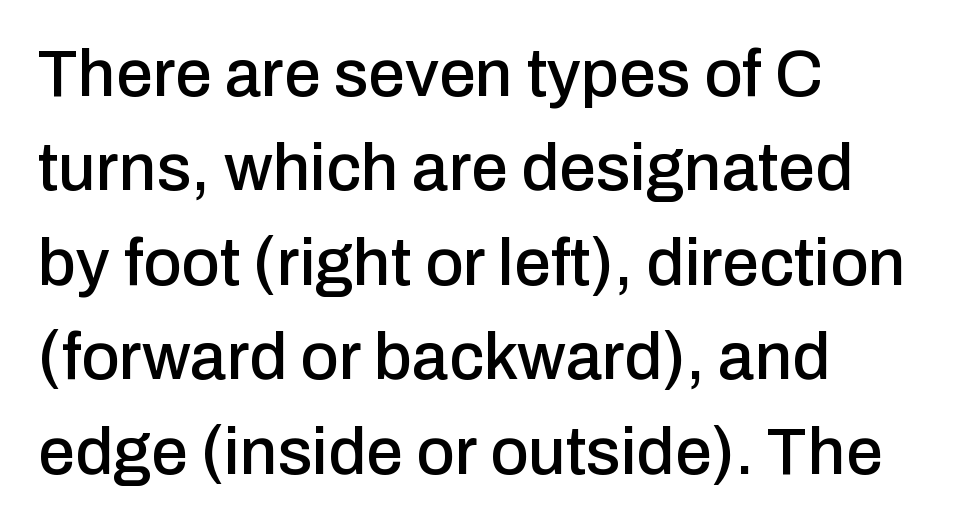
The image shows 66 px sans-serif type, upright; set left-aligned, normal line spacing (1.43x), normal letter spacing, not underlined; low stroke contrast and a medium x-height.
